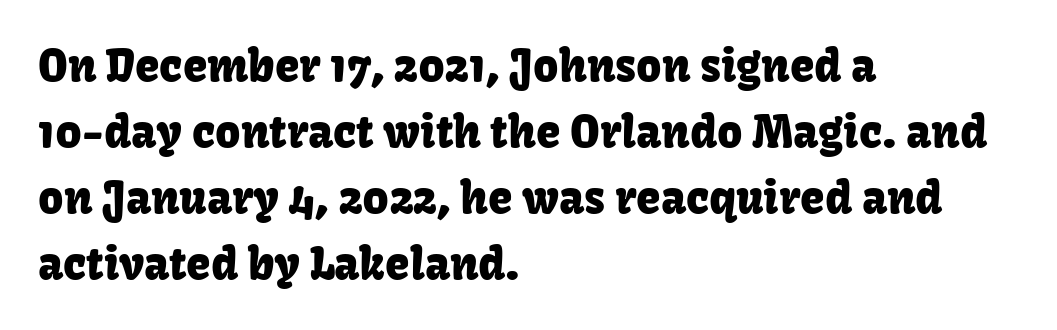
Note the varied advance widths — an 'i' is clearly narrower than an 'm'. This rendering leaves character spacing at its baseline value. Does the type have serifs? No, each stem ends abruptly. Regular leading. A classic flush-left, rag-right setting is used for this passage. If you drew a line through each stem, it would be perfectly vertical.
